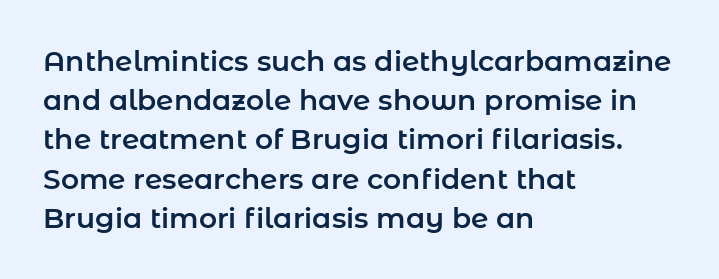
The image shows 28 px sans-serif type, upright; set left-aligned, normal line spacing (1.4x), normal letter spacing, not underlined; low stroke contrast and a medium x-height.
